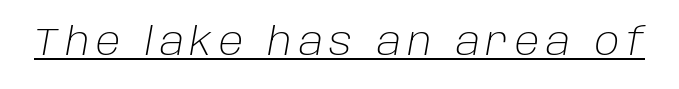
Q: Is the text bold? A: No.
Q: Is the text italic (slanted)? A: Yes, it leans right by about 10 degrees.
Q: Is the text underlined? A: Yes.
Q: Width (condensed, normal, or wide)? A: Normal.
Q: Stroke contrast? A: Low.
Q: x-height? A: Large.
Q: Monospaced? A: No.
